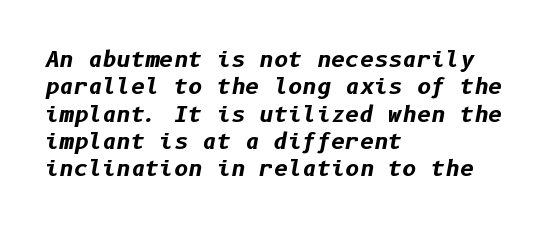
{"italic": "yes", "lean": "right", "slant_degrees": 10, "bold": "yes", "underline": "no", "align": "left", "line_spacing_ratio": 1.24, "letter_spacing": "normal", "letter_spacing_em": 0.0, "glyph_px": 22}
